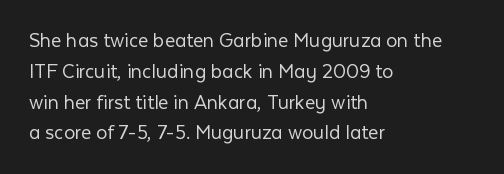
Q: Is the text bold? A: No.
Q: Is the text italic (slanted)? A: No, it is upright.
Q: Is the text underlined? A: No.
Q: How is the paragraph aligned? A: Left-aligned.
Q: Is the spacing between letters normal or unusually wide? A: Normal.
Q: Is the spacing between lines tight, normal or loose? A: Normal.
